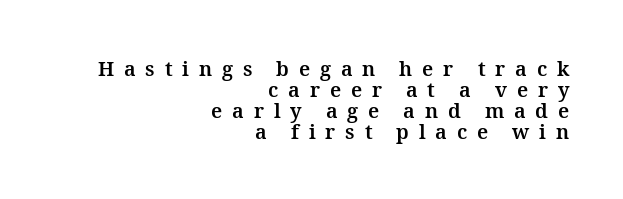
The image shows 20 px bold type, upright; set right-aligned, tight line spacing (1.05x), unusually wide letter spacing (+0.49 em), not underlined.
